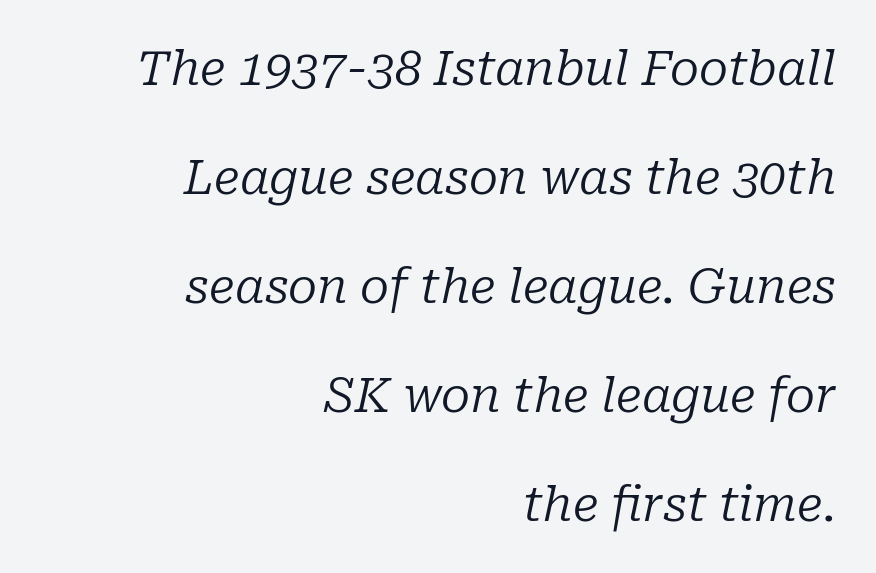
The image shows 48 px regular-weight serif type, italic (leaning right); set right-aligned, loose line spacing (2.27x), normal letter spacing, not underlined; low stroke contrast and a medium x-height.
